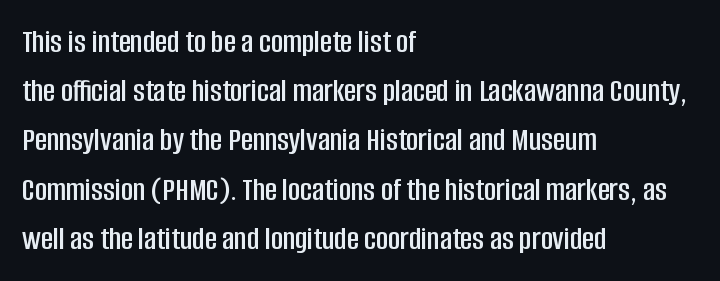
Q: Is the text italic (slanted)? A: No, it is upright.
Q: Is the typeface a serif or a sans-serif typeface? A: Sans-serif.
Q: Is the text underlined? A: No.
Q: How is the paragraph aligned? A: Left-aligned.
Q: Is the spacing between letters normal or unusually wide? A: Normal.
Q: Is the spacing between lines tight, normal or loose? A: Normal.
Q: Width (condensed, normal, or wide)? A: Condensed.
Q: Stroke contrast? A: Low.
Q: x-height? A: Large.
Q: Monospaced? A: No.
